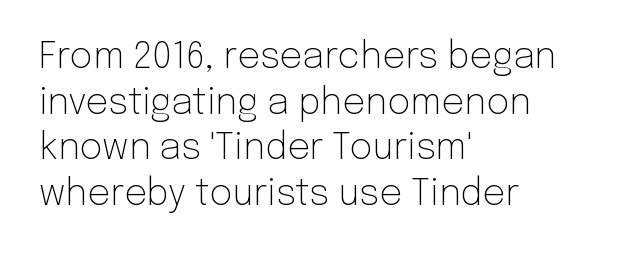
The cut favours lightness, reaching ordinary text weight at its darkest. Think of a printed novel: that variable character pitch is what you see here. The passage is arranged the way most books set body copy — flush left. This rendering features lettering with no underline.
